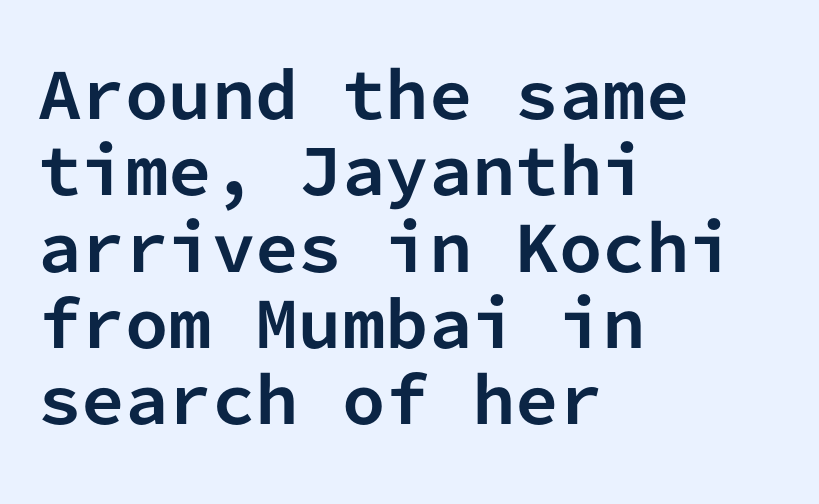
Q: Is the text bold? A: Yes.
Q: Is the text italic (slanted)? A: No, it is upright.
Q: Is the typeface a serif or a sans-serif typeface? A: Sans-serif.
Q: Is the text underlined? A: No.
Q: How is the paragraph aligned? A: Left-aligned.
Q: Is the spacing between letters normal or unusually wide? A: Normal.
Q: Width (condensed, normal, or wide)? A: Normal.
Q: Stroke contrast? A: Low.
Q: x-height? A: Medium.
Q: Monospaced? A: Yes.
